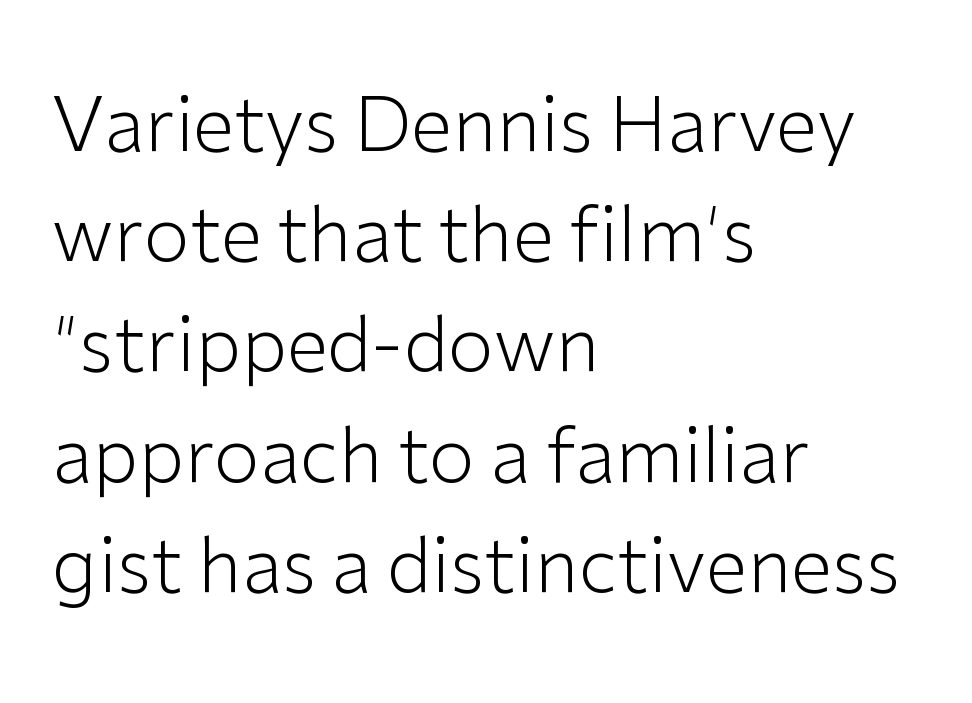
Q: Is the text bold? A: No.
Q: Is the text italic (slanted)? A: No, it is upright.
Q: Is the typeface a serif or a sans-serif typeface? A: Sans-serif.
Q: Is the text underlined? A: No.
Q: How is the paragraph aligned? A: Left-aligned.
Q: Is the spacing between letters normal or unusually wide? A: Normal.
Q: Is the spacing between lines tight, normal or loose? A: Normal.
Q: Width (condensed, normal, or wide)? A: Normal.
Q: Stroke contrast? A: Low.
Q: x-height? A: Medium.
Q: Monospaced? A: No.
